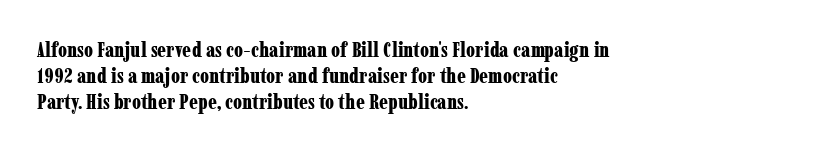
{"italic": "no", "bold": "yes", "underline": "no", "align": "left", "line_spacing_ratio": 1.24, "letter_spacing": "normal", "letter_spacing_em": 0.0, "glyph_px": 21}
